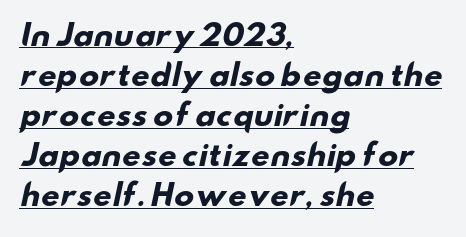
Standard letterfit; no display-style spreading of the glyphs. A dark, heavy texture on the line: the type is bold. Notice how descenders clear the ascenders below comfortably — that's standard leading. The compositor pushed each line to the left boundary. Think of a printed novel: that variable character pitch is what you see here.
